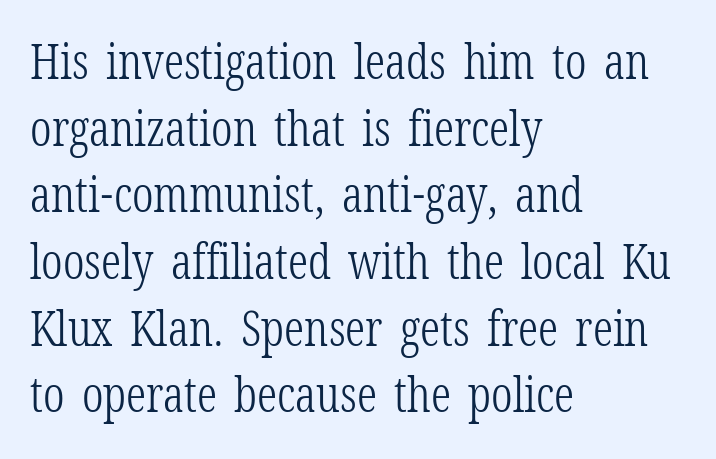
The passage shown is not underscored anywhere. Heft: none added — not bold. All the whitespace from short lines collects on the right. You could not count columns in this text — the font is proportionally spaced.
